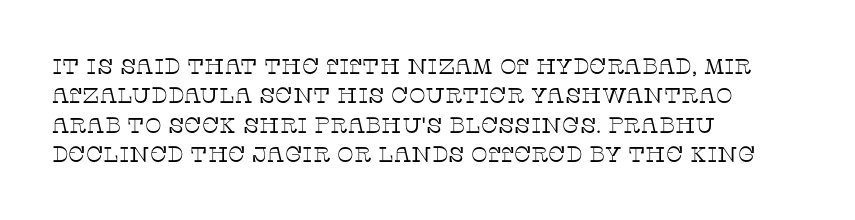
The image shows 22 px text type, upright; set left-aligned, normal line spacing (1.34x), normal letter spacing, not underlined.
